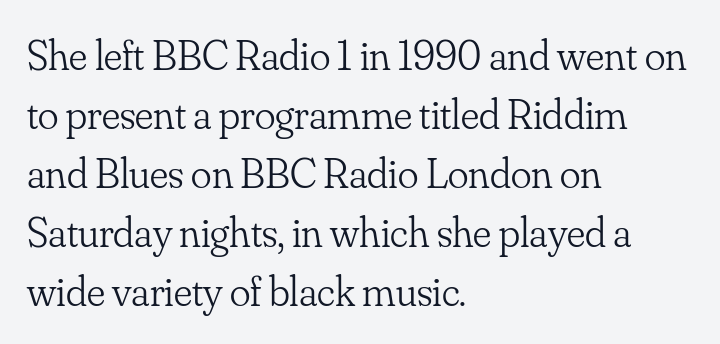
{"serif": "yes", "italic": "no", "bold": "no", "weight": "light", "width": "normal", "stroke_contrast": "low", "x_height": "small", "monospaced": "no", "underline": "no", "align": "left", "line_spacing": "normal", "line_spacing_ratio": 1.37, "letter_spacing": "normal", "letter_spacing_em": 0.0, "glyph_px": 43}
